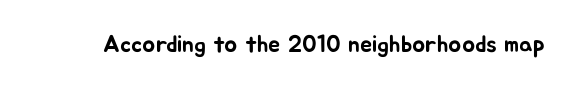
The image shows 24 px text type, upright; set normal letter spacing, not underlined.
